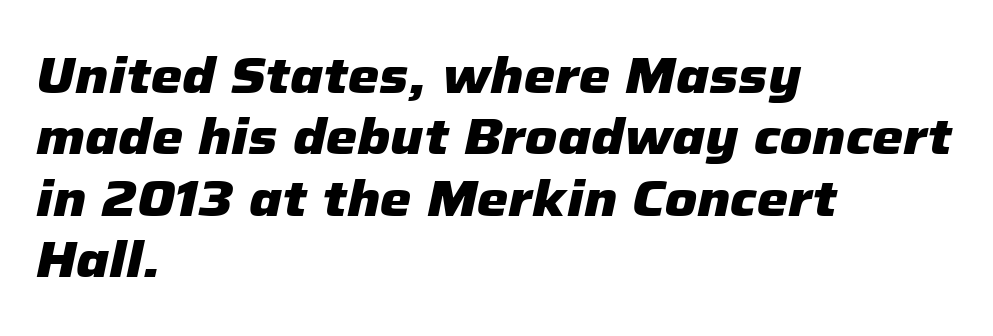
Q: Is the text bold? A: Yes.
Q: Is the text italic (slanted)? A: Yes, it leans right by about 12 degrees.
Q: Is the text underlined? A: No.
Q: How is the paragraph aligned? A: Left-aligned.
Q: Is the spacing between letters normal or unusually wide? A: Normal.
Q: Width (condensed, normal, or wide)? A: Normal.
Q: Stroke contrast? A: Low.
Q: x-height? A: Medium.
Q: Monospaced? A: No.
